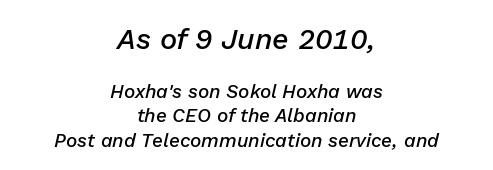
Q: Is the text bold? A: Semi-bold.
Q: Is the text italic (slanted)? A: Yes, it leans right by about 13 degrees.
Q: Is the text underlined? A: No.
Q: How is the paragraph aligned? A: Centered.
Q: Is the spacing between letters normal or unusually wide? A: Normal.
Q: Is the spacing between lines tight, normal or loose? A: Normal.
Q: Which block of text is set in a larger size, the first (top) or the second (bottom)? A: The first (top) one.
Q: Width (condensed, normal, or wide)? A: Normal.
Q: Stroke contrast? A: Low.
Q: x-height? A: Medium.
Q: Monospaced? A: No.
